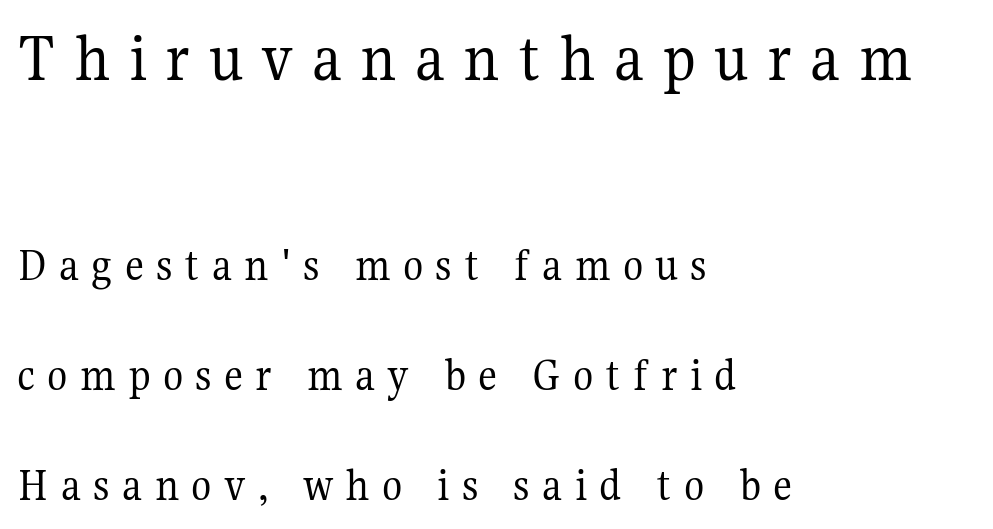
The image shows 70 px regular-weight serif type, upright; set left-aligned, loose line spacing (2.34x), unusually wide letter spacing (+0.26 em), not underlined; the first (top) block is 1.49x larger; medium stroke contrast and a medium x-height.
